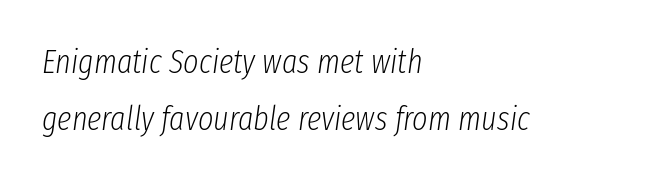
{"italic": "yes", "lean": "right", "slant_degrees": 8, "bold": "no", "weight": "light", "width": "condensed", "stroke_contrast": "low", "x_height": "medium", "monospaced": "no", "underline": "no", "align": "left", "line_spacing_ratio": 1.72, "letter_spacing": "normal", "letter_spacing_em": 0.0, "glyph_px": 33}
